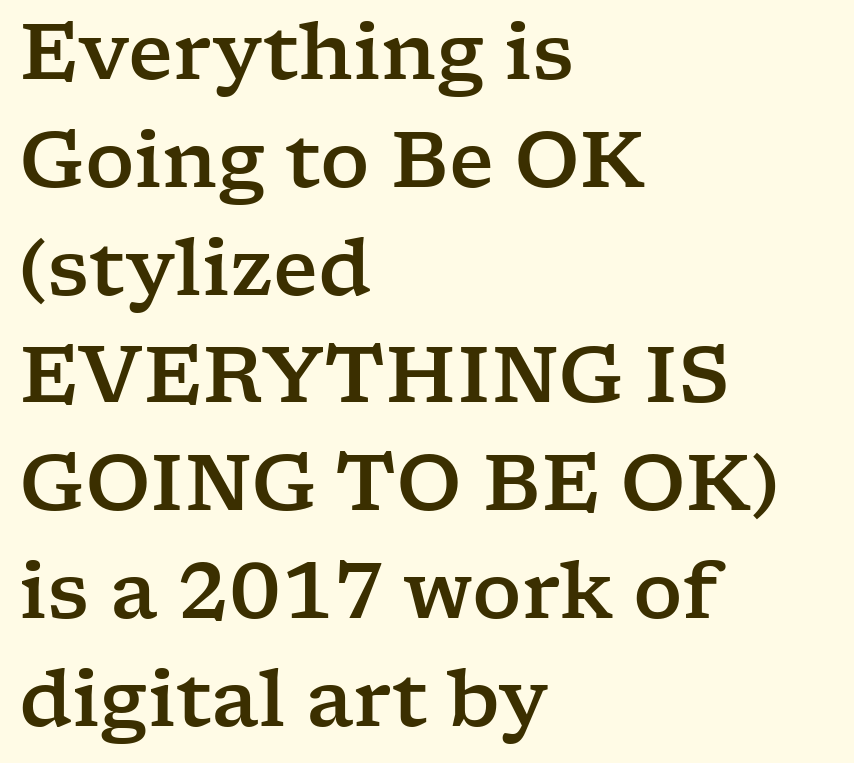
The image shows 77 px wide serif type, upright; set left-aligned, normal line spacing (1.4x), normal letter spacing, not underlined; low stroke contrast and a medium x-height.
